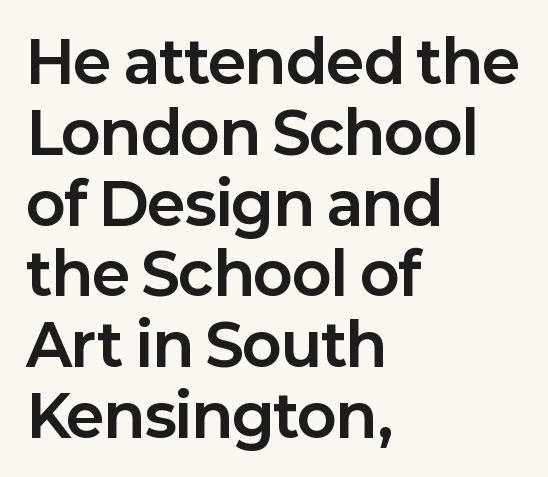
Q: Is the text bold? A: Yes.
Q: Is the text italic (slanted)? A: No, it is upright.
Q: Is the typeface a serif or a sans-serif typeface? A: Sans-serif.
Q: Is the text underlined? A: No.
Q: How is the paragraph aligned? A: Left-aligned.
Q: Is the spacing between letters normal or unusually wide? A: Normal.
Q: Width (condensed, normal, or wide)? A: Normal.
Q: Stroke contrast? A: Low.
Q: x-height? A: Medium.
Q: Monospaced? A: No.
